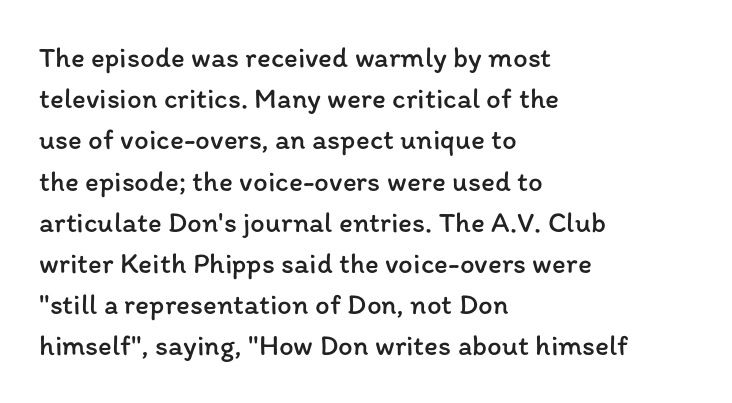
Q: Is the text bold? A: No.
Q: Is the text italic (slanted)? A: No, it is upright.
Q: Is the text underlined? A: No.
Q: How is the paragraph aligned? A: Left-aligned.
Q: Is the spacing between letters normal or unusually wide? A: Normal.
Q: Is the spacing between lines tight, normal or loose? A: Normal.
Q: Width (condensed, normal, or wide)? A: Normal.
Q: Stroke contrast? A: Low.
Q: x-height? A: Medium.
Q: Monospaced? A: No.
